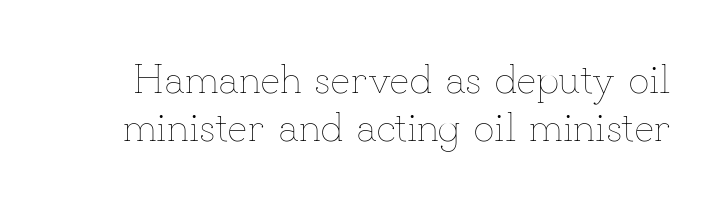
Designer's note — italics off, roman on. This rendering features lettering with no underline. Varying glyph widths throughout — classic text-font behaviour. Does extra space separate the letters? No, they use regular spacing. On a weight scale, this lands at 450 or below.
